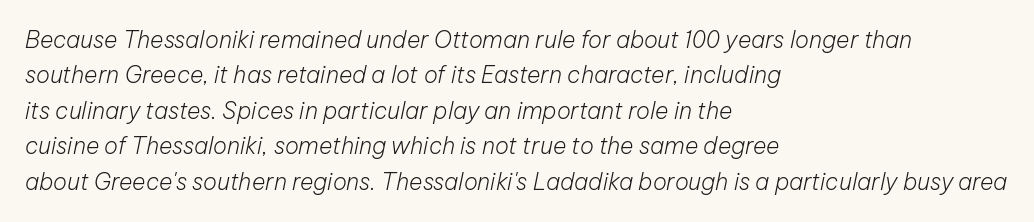
{"italic": "yes", "lean": "right", "slant_degrees": 12, "bold": "no", "underline": "no", "align": "left", "line_spacing": "normal", "line_spacing_ratio": 1.54, "letter_spacing": "normal", "letter_spacing_em": 0.0, "glyph_px": 23}
